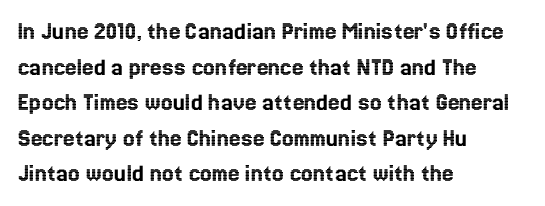
Compared with a centered layout, this one pins lines to the left instead. These lines were composed using upright roman letters. The type is set solid horizontally, with unmodified tracking. Vertical spacing — default. A bare baseline throughout the passage.
